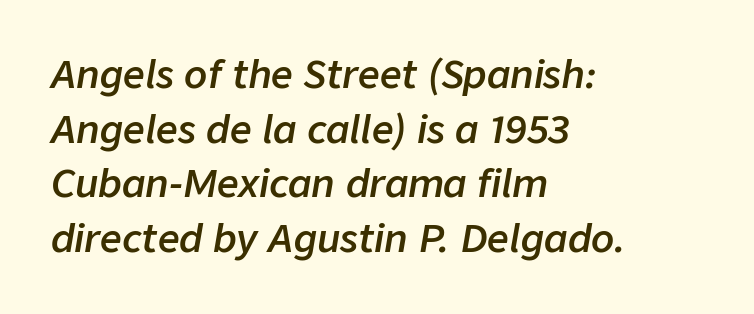
This is the in-between weight designers call semibold or demi. Do the characters align in a grid? No, the font is proportional. Would a proofreader flag this as italicized? Yes. Each row of text sits above clean, open space. Standard letterfit; no display-style spreading of the glyphs. Honestly, the row spacing looks completely unremarkable.
